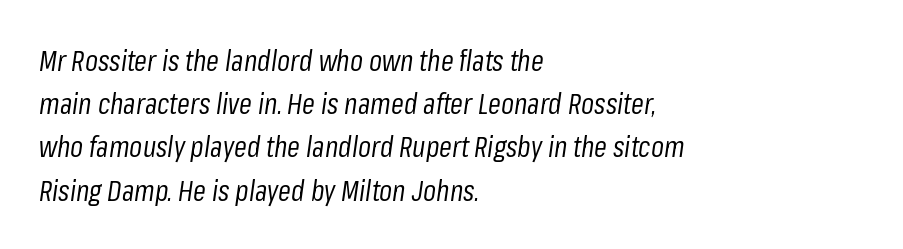
Q: Is the text bold? A: No.
Q: Is the text italic (slanted)? A: Yes, it leans right by about 8 degrees.
Q: Is the text underlined? A: No.
Q: How is the paragraph aligned? A: Left-aligned.
Q: Is the spacing between letters normal or unusually wide? A: Normal.
Q: Is the spacing between lines tight, normal or loose? A: Normal.
Q: Width (condensed, normal, or wide)? A: Condensed.
Q: Stroke contrast? A: Low.
Q: x-height? A: Medium.
Q: Monospaced? A: No.
